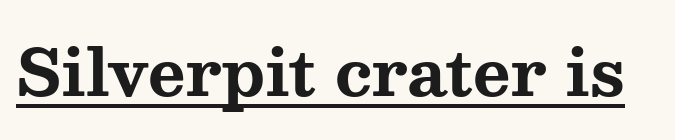
The image shows 64 px bold, wide serif type, upright; set normal letter spacing, underlined; medium stroke contrast and a medium x-height.
